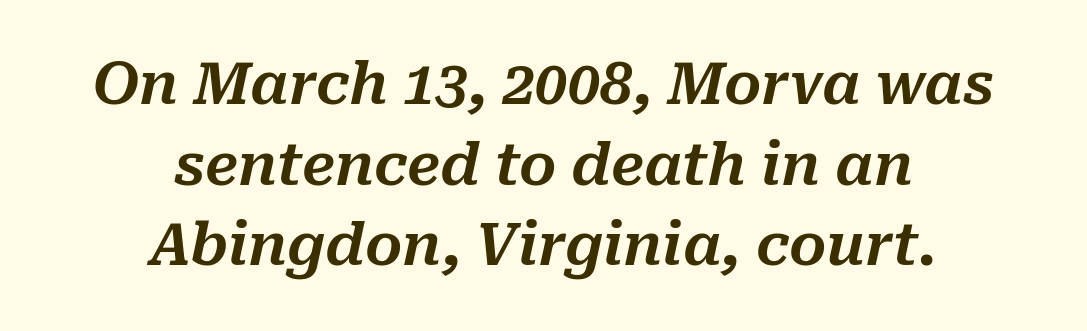
Q: Is the text italic (slanted)? A: Yes, it leans right by about 10 degrees.
Q: Is the text underlined? A: No.
Q: How is the paragraph aligned? A: Centered.
Q: Is the spacing between letters normal or unusually wide? A: Normal.
Q: Is the spacing between lines tight, normal or loose? A: Normal.
Q: Width (condensed, normal, or wide)? A: Normal.
Q: Stroke contrast? A: Medium.
Q: x-height? A: Medium.
Q: Monospaced? A: No.
